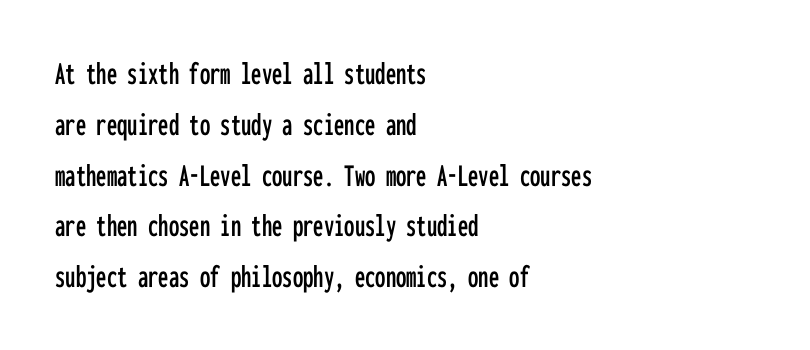
Horizontal bands of white between lines are of average thickness. In terms of posture, this sample is upright. No feet cap the strokes, marking this as sans-serif type. Is this a fixed-width face? Yes — each glyph sits in an identical cell. Nothing unusual about the tracking: characters are spaced as the font intends. Descender tails drop into unmarked territory.
